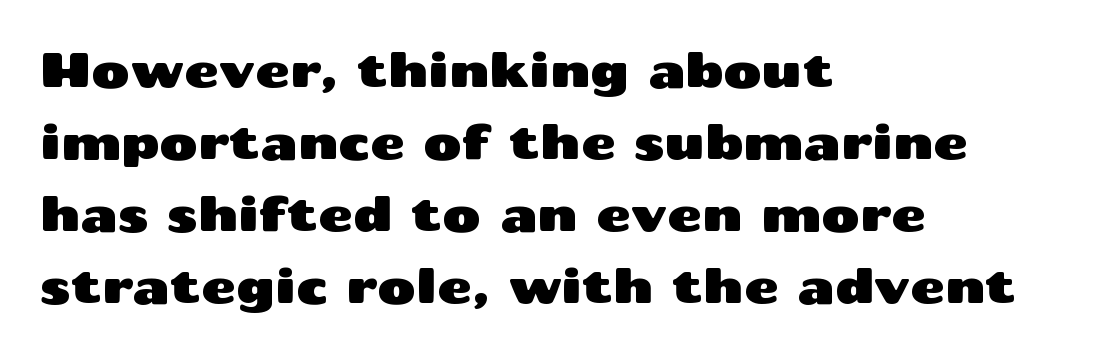
{"serif": "no", "italic": "no", "width": "wide", "stroke_contrast": "medium", "x_height": "medium", "monospaced": "no", "underline": "no", "align": "left", "line_spacing": "normal", "line_spacing_ratio": 1.53, "letter_spacing": "normal", "letter_spacing_em": 0.0, "glyph_px": 47}
